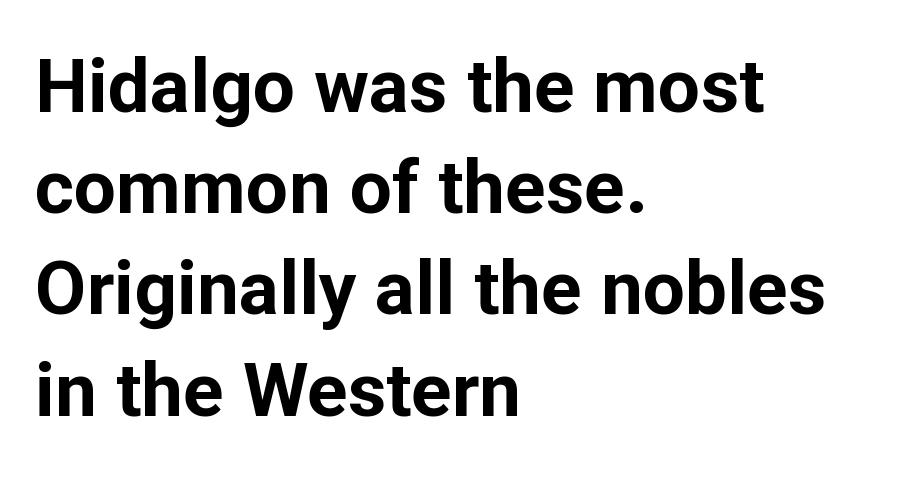
The image shows 75 px bold sans-serif type, upright; set left-aligned, normal line spacing (1.35x), normal letter spacing, not underlined; low stroke contrast and a medium x-height.
